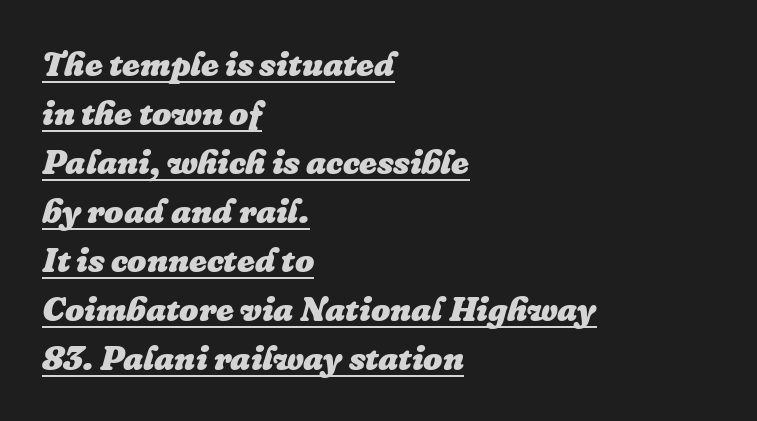
The image shows 34 px heavy type, italic (leaning right); set left-aligned, normal line spacing (1.44x), normal letter spacing, underlined; low stroke contrast and a medium x-height.
